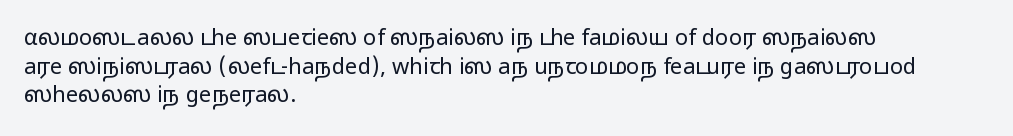
The image shows 22 px text type, upright; set left-aligned, normal line spacing (1.3x), normal letter spacing, not underlined.
